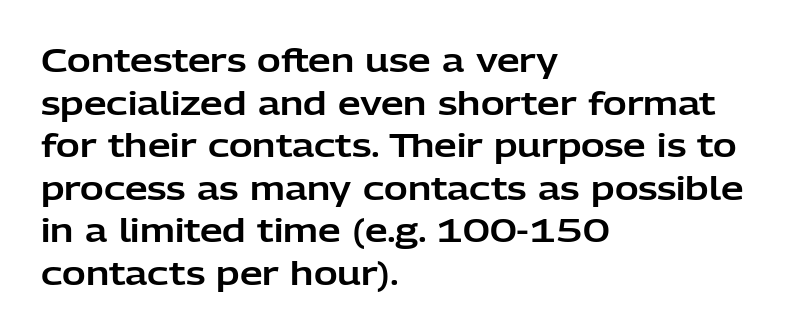
Every character sits straight up, as roman type does. Think of a printed novel: that variable character pitch is what you see here. Decoration check: the copy has no underline. Is there much room between lines? A standard amount, neither cramped nor airy. The characters display no serif detailing; their extremities are plain. Observe the ordinary spacing: letters are neighbours, not strangers.
